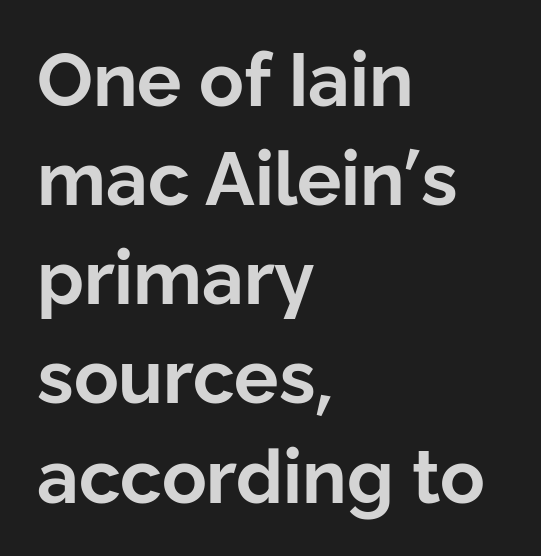
Serifs: no, the terminals of the letterforms are clean. Successive baselines arrive at the customary interval. The strokes are fattened all the way to bold. The setting favours the left margin, as ordinary paragraphs usually do. When letters stand straight like this, we call the style roman or upright.
